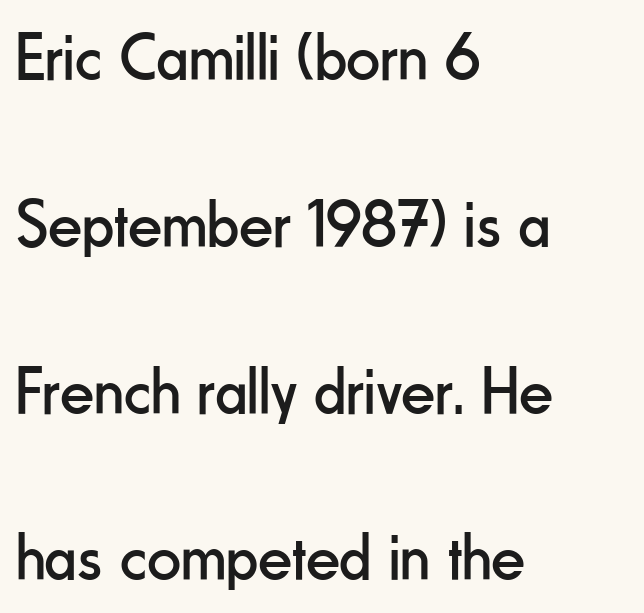
The image shows 67 px regular-weight, condensed sans-serif type, upright; set left-aligned, loose line spacing (2.49x), normal letter spacing, not underlined; low stroke contrast and a small x-height.
